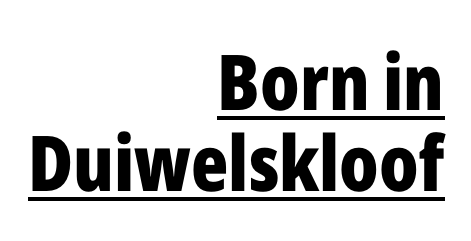
{"serif": "no", "italic": "no", "bold": "yes", "weight": "bold", "width": "condensed", "stroke_contrast": "low", "x_height": "medium", "monospaced": "no", "underline": "yes", "align": "right", "line_spacing": "tight", "line_spacing_ratio": 1.05, "letter_spacing": "normal", "letter_spacing_em": 0.0, "glyph_px": 77}
